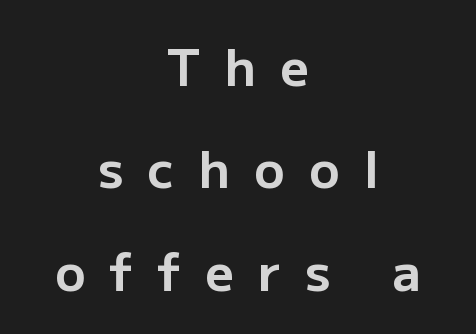
The image shows 50 px bold sans-serif type, upright; set centered, loose line spacing (2.05x), unusually wide letter spacing (+0.49 em), not underlined; low stroke contrast and a medium x-height.
